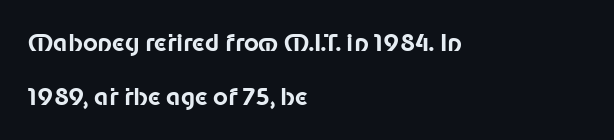
Students, this is bold: see how much ink each stroke carries. The specimen omits any rule beneath the text block's lines. Tracking here is standard; glyphs follow each other at the usual distance. Line starts are locked; line ends wander.
